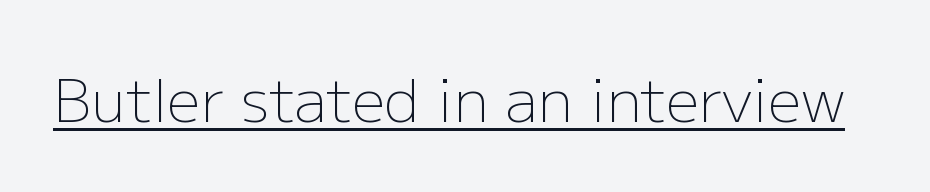
Q: Is the text bold? A: No.
Q: Is the text italic (slanted)? A: No, it is upright.
Q: Is the typeface a serif or a sans-serif typeface? A: Sans-serif.
Q: Is the text underlined? A: Yes.
Q: Is the spacing between letters normal or unusually wide? A: Normal.
Q: Width (condensed, normal, or wide)? A: Normal.
Q: Stroke contrast? A: Low.
Q: x-height? A: Medium.
Q: Monospaced? A: No.
